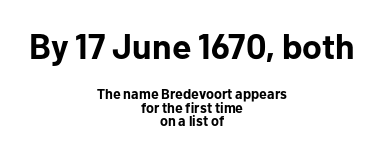
{"serif": "no", "italic": "no", "bold": "yes", "weight": "bold", "width": "normal", "stroke_contrast": "low", "x_height": "medium", "monospaced": "no", "underline": "no", "align": "center", "line_spacing": "tight", "line_spacing_ratio": 0.99, "letter_spacing": "normal", "letter_spacing_em": 0.0, "larger_block": "first", "size_ratio": 2.5, "glyph_px": 35}
